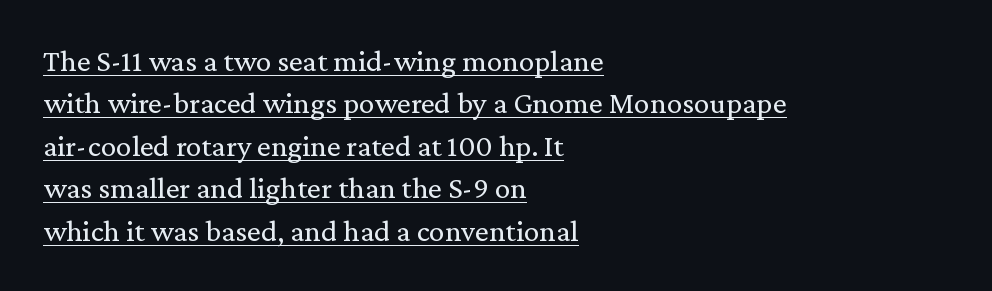
The image shows 31 px regular-weight serif type, upright; set left-aligned, normal line spacing (1.37x), normal letter spacing, underlined; low stroke contrast and a medium x-height.
